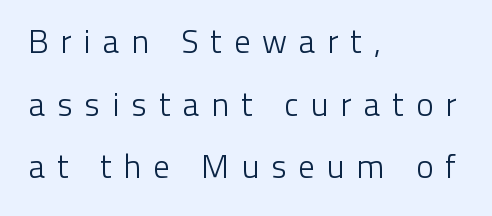
Compared with typical body copy, the letter spacing here is much looser. Italic? Not at all — the glyphs are vertical. Observe the absence of serifs on each vertical stroke in this sample. Nothing heavy about these letters — not bold at all. Leftover space on each line is placed entirely after the last word. If you measured baseline to baseline, you'd find a long distance.
